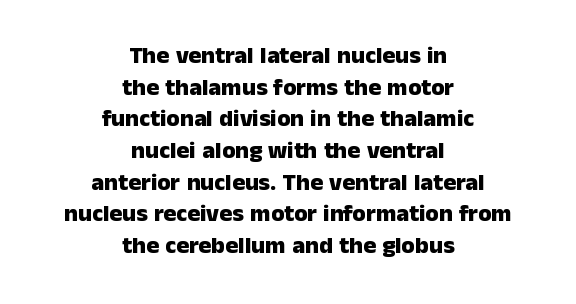
Q: Is the text bold? A: Yes.
Q: Is the text italic (slanted)? A: No, it is upright.
Q: Is the text underlined? A: No.
Q: How is the paragraph aligned? A: Centered.
Q: Is the spacing between letters normal or unusually wide? A: Normal.
Q: Is the spacing between lines tight, normal or loose? A: Normal.
